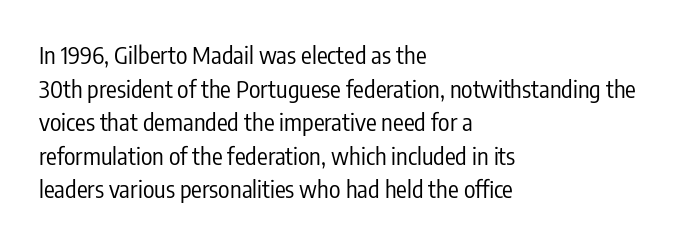
Does the copy run flush right? No — it runs flush left. Does extra space separate the letters? No, they use regular spacing. The letters look calm and open, with moderate or lighter stems. Beneath every word, the page is bare. Normally led — the rows are evenly, conventionally spaced.
